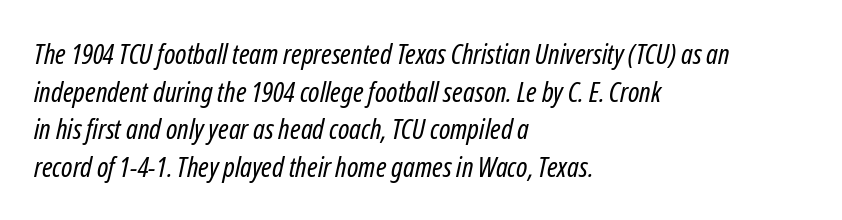
The image shows 28 px regular-weight, condensed type, italic (leaning right); set left-aligned, normal line spacing (1.34x), normal letter spacing, not underlined; low stroke contrast and a medium x-height.
